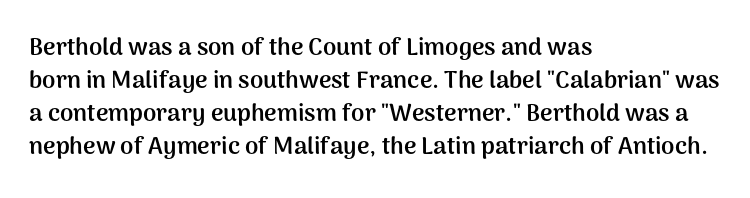
{"italic": "no", "bold": "yes", "underline": "no", "align": "left", "line_spacing": "normal", "line_spacing_ratio": 1.38, "letter_spacing": "normal", "letter_spacing_em": 0.0, "glyph_px": 24}
